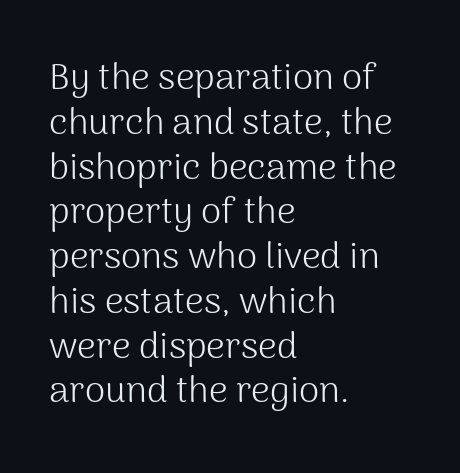
Q: Is the text bold? A: No.
Q: Is the text italic (slanted)? A: No, it is upright.
Q: Is the typeface a serif or a sans-serif typeface? A: Sans-serif.
Q: Is the text underlined? A: No.
Q: How is the paragraph aligned? A: Left-aligned.
Q: Is the spacing between letters normal or unusually wide? A: Normal.
Q: Width (condensed, normal, or wide)? A: Normal.
Q: Stroke contrast? A: Medium.
Q: x-height? A: Medium.
Q: Monospaced? A: No.
